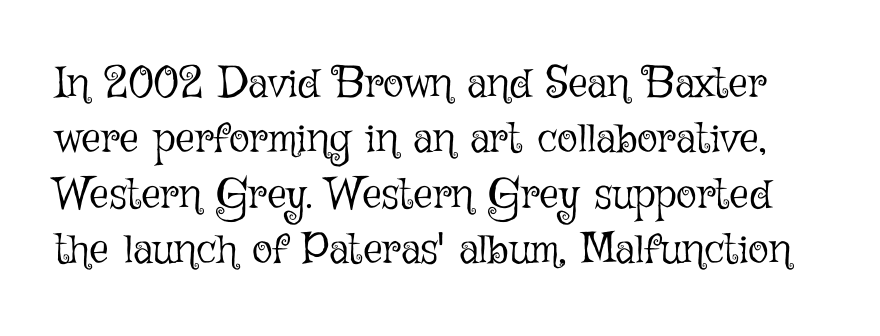
{"italic": "no", "bold": "no", "weight": "light", "width": "normal", "stroke_contrast": "low", "x_height": "medium", "monospaced": "no", "underline": "no", "line_spacing": "normal", "line_spacing_ratio": 1.29, "letter_spacing": "normal", "letter_spacing_em": 0.0, "glyph_px": 43}
